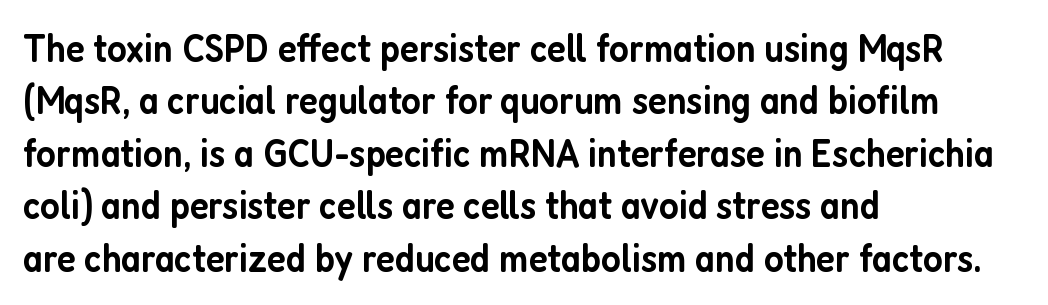
{"serif": "no", "italic": "no", "bold": "semi", "weight": "semibold", "width": "condensed", "stroke_contrast": "low", "x_height": "medium", "monospaced": "no", "underline": "no", "align": "left", "line_spacing": "normal", "line_spacing_ratio": 1.31, "letter_spacing": "normal", "letter_spacing_em": 0.0, "glyph_px": 40}
